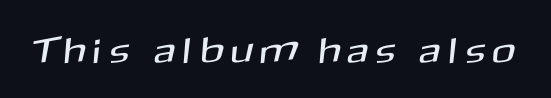
The image shows 36 px sans-serif type; set unusually wide letter spacing (+0.25 em), not underlined; medium stroke contrast and a medium x-height.
